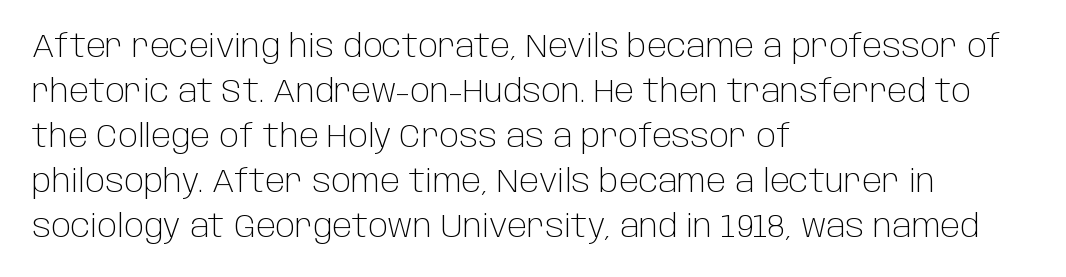
Spacing between characters is what you'd get straight out of the box. In terms of leading, this rendering sits right in the middle. Does the copy run flush right? No — it runs flush left. Stroke thickness stays within the range of a standard reading face or lighter. The passage shown is not underscored anywhere.
